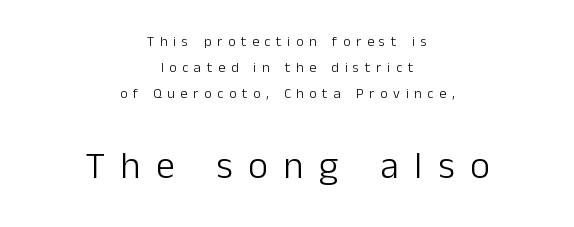
Q: Is the text bold? A: No.
Q: Is the text italic (slanted)? A: No, it is upright.
Q: Is the typeface a serif or a sans-serif typeface? A: Sans-serif.
Q: Is the text underlined? A: No.
Q: How is the paragraph aligned? A: Centered.
Q: Is the spacing between letters normal or unusually wide? A: Unusually wide.
Q: Which block of text is set in a larger size, the first (top) or the second (bottom)? A: The second (bottom) one.
Q: Width (condensed, normal, or wide)? A: Normal.
Q: Stroke contrast? A: Low.
Q: x-height? A: Medium.
Q: Monospaced? A: No.
